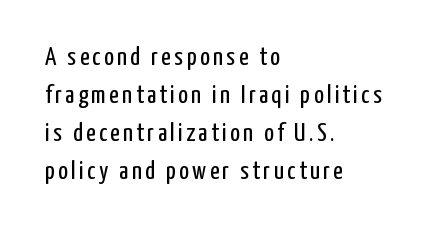
Q: Is the text bold? A: No.
Q: Is the text italic (slanted)? A: No, it is upright.
Q: Is the text underlined? A: No.
Q: How is the paragraph aligned? A: Left-aligned.
Q: Is the spacing between lines tight, normal or loose? A: Normal.
